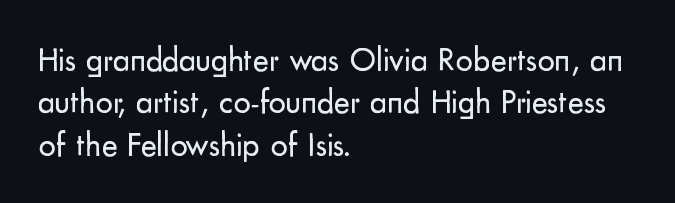
You could not count columns in this text — the font is proportionally spaced. This rendering employs a face without finishing strokes, i.e., a sans-serif. The lines are quadded left. Plain, unruled lines of type.
